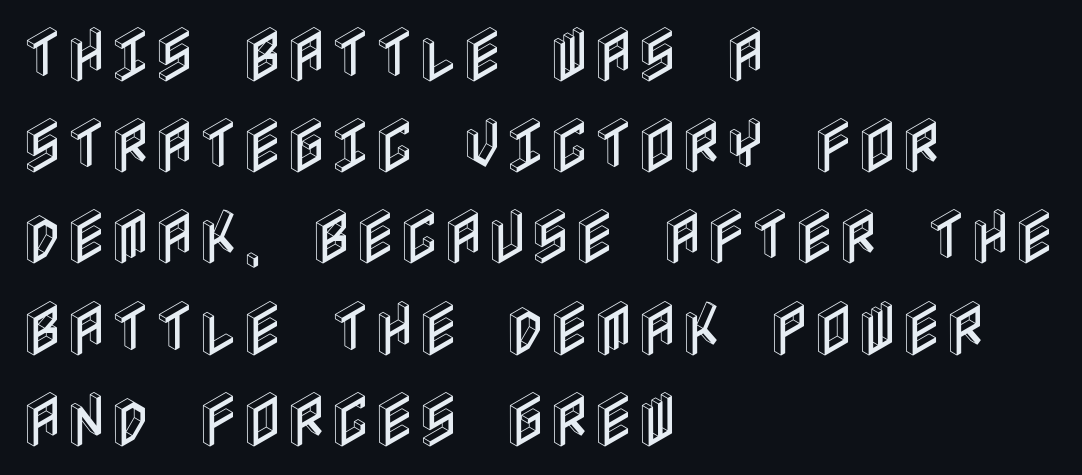
{"italic": "no", "width": "condensed", "x_height": "large", "underline": "no", "align": "left", "line_spacing": "normal", "line_spacing_ratio": 1.52, "letter_spacing": "normal", "letter_spacing_em": 0.0, "glyph_px": 60}
